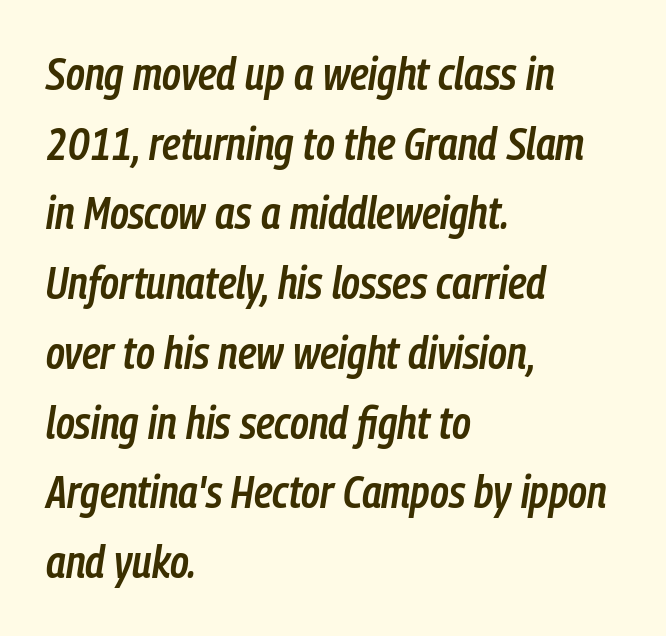
The image shows 45 px semibold, condensed type, italic (leaning right); set left-aligned, normal line spacing (1.55x), normal letter spacing, not underlined; low stroke contrast and a medium x-height.
